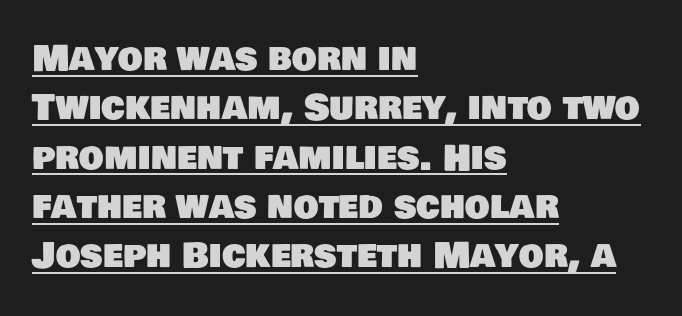
The image shows 35 px sans-serif type; set left-aligned, normal line spacing (1.41x), normal letter spacing, underlined; low stroke contrast and a large x-height.
